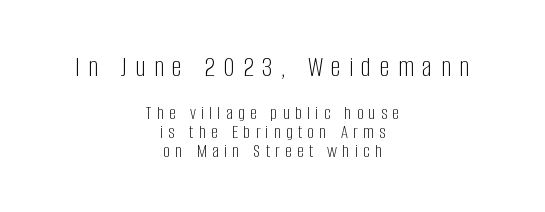
The passage shown is not bold in any degree. You can tell from the bare stems that sans-serif type was used. Which margin do the lines hug? Neither — every line sits in the middle. The horizontal fit of the characters is loose and conspicuously gappy. Interline gaps are noticeably narrow in this sample. Posture: vertical.
